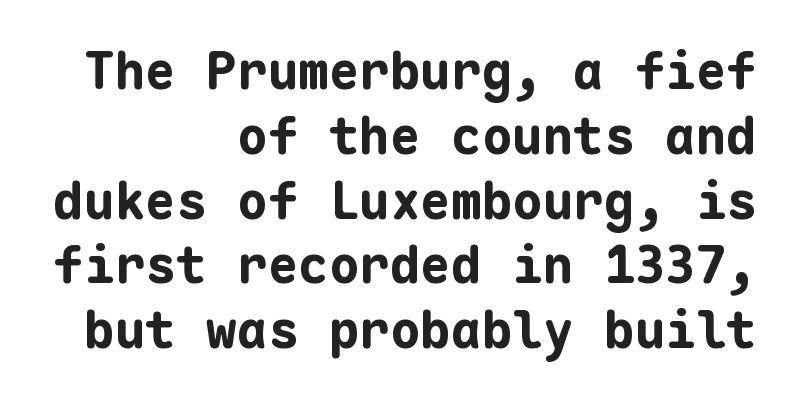
Q: Is the text bold? A: Yes.
Q: Is the text italic (slanted)? A: No, it is upright.
Q: Is the typeface a serif or a sans-serif typeface? A: Sans-serif.
Q: Is the text underlined? A: No.
Q: How is the paragraph aligned? A: Right-aligned.
Q: Is the spacing between letters normal or unusually wide? A: Normal.
Q: Is the spacing between lines tight, normal or loose? A: Normal.
Q: Width (condensed, normal, or wide)? A: Normal.
Q: Stroke contrast? A: Low.
Q: x-height? A: Medium.
Q: Monospaced? A: Yes.
